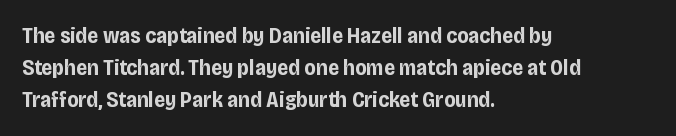
{"italic": "no", "bold": "yes", "underline": "no", "align": "left", "line_spacing": "normal", "line_spacing_ratio": 1.46, "letter_spacing": "normal", "letter_spacing_em": 0.0, "glyph_px": 22}
